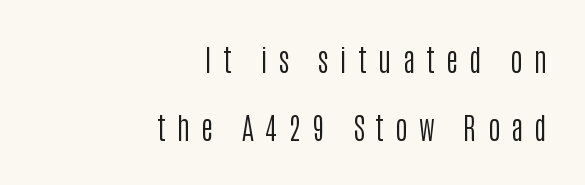
Q: Is the text bold? A: No.
Q: Is the text italic (slanted)? A: No, it is upright.
Q: Is the typeface a serif or a sans-serif typeface? A: Sans-serif.
Q: Is the text underlined? A: No.
Q: How is the paragraph aligned? A: Right-aligned.
Q: Is the spacing between letters normal or unusually wide? A: Unusually wide.
Q: Is the spacing between lines tight, normal or loose? A: Loose.
Q: Width (condensed, normal, or wide)? A: Condensed.
Q: Stroke contrast? A: Low.
Q: x-height? A: Large.
Q: Monospaced? A: No.
